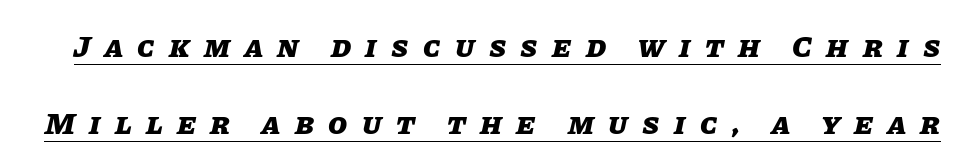
Q: Is the text bold? A: Yes.
Q: Is the text italic (slanted)? A: Yes, it leans right by about 11 degrees.
Q: Is the text underlined? A: Yes.
Q: Is the spacing between letters normal or unusually wide? A: Unusually wide.
Q: Is the spacing between lines tight, normal or loose? A: Loose.
Q: Width (condensed, normal, or wide)? A: Normal.
Q: Stroke contrast? A: Low.
Q: x-height? A: Large.
Q: Monospaced? A: No.
